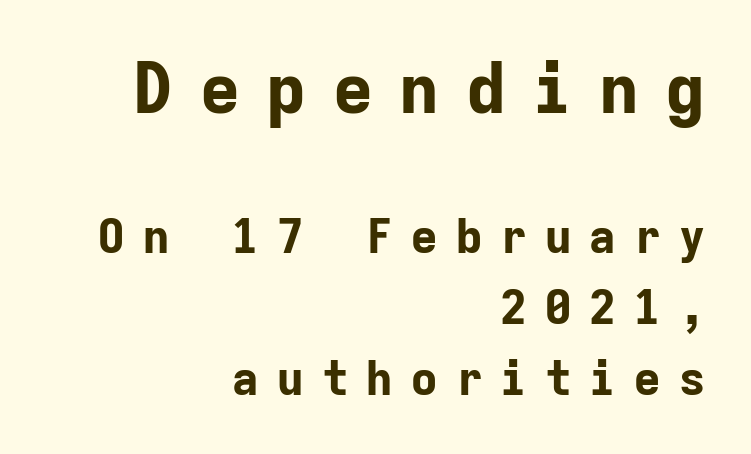
Do the characters align in a grid? Yes, the font is monospaced. Two sizes are in play, and the larger belongs to the first block. Right-aligned paragraph, ragged on the left. The tracking reads as deliberately expanded to a designer's eye.
